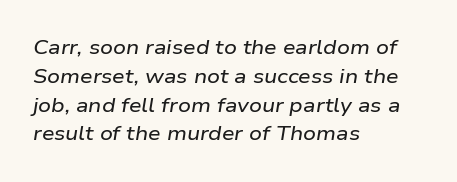
{"italic": "yes", "lean": "right", "slant_degrees": 9, "underline": "no", "align": "left", "line_spacing": "normal", "line_spacing_ratio": 1.44, "letter_spacing": "normal", "letter_spacing_em": 0.0, "glyph_px": 20}
